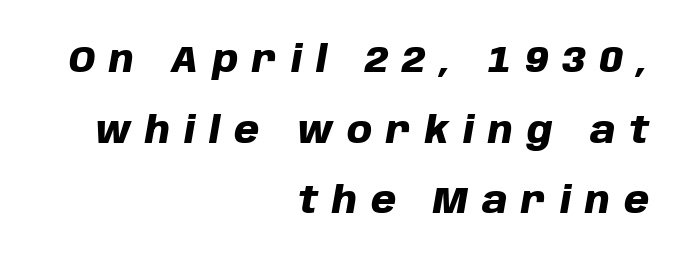
{"italic": "yes", "lean": "right", "slant_degrees": 10, "bold": "yes", "weight": "heavy", "width": "normal", "stroke_contrast": "low", "x_height": "large", "monospaced": "no", "underline": "no", "align": "right", "line_spacing": "loose", "line_spacing_ratio": 1.96, "letter_spacing": "wide", "letter_spacing_em": 0.39, "glyph_px": 36}
